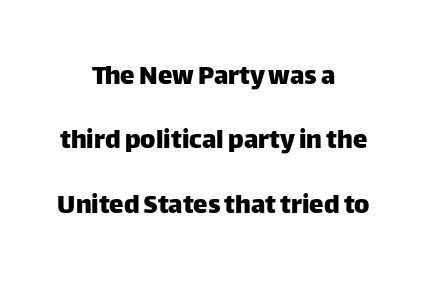
{"serif": "no", "italic": "no", "width": "normal", "stroke_contrast": "low", "x_height": "large", "monospaced": "no", "underline": "no", "align": "center", "line_spacing": "loose", "line_spacing_ratio": 2.22, "letter_spacing": "normal", "letter_spacing_em": 0.0, "glyph_px": 29}
